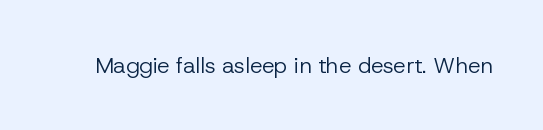
Q: Is the text bold? A: No.
Q: Is the text italic (slanted)? A: No, it is upright.
Q: Is the text underlined? A: No.
Q: Is the spacing between letters normal or unusually wide? A: Normal.
